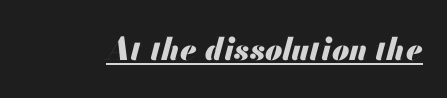
A rule runs beneath these lines of type. Proportional: the letters do not fall into vertical columns. The gaps between neighbouring characters are ordinary and unremarkable. Pretty heavy lettering here — definitely bold. It's the slanting kind of type.
